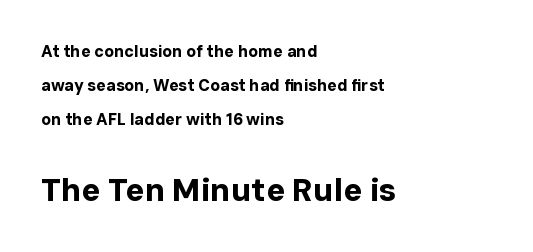
The image shows 32 px bold sans-serif type, upright; set left-aligned, loose line spacing (2.13x), normal letter spacing, not underlined; the second (bottom) block is 2.0x larger; low stroke contrast and a medium x-height.
